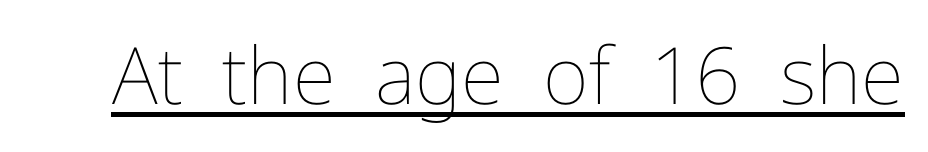
The image shows 79 px thin type, upright; set normal letter spacing, underlined; low stroke contrast and a medium x-height.
